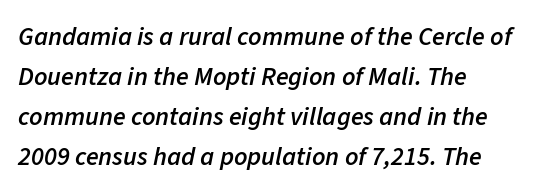
The area under the type is left untouched. Every character sits at an angle, as italics do. All the whitespace from short lines collects on the right. Honestly, the row spacing looks completely unremarkable.
